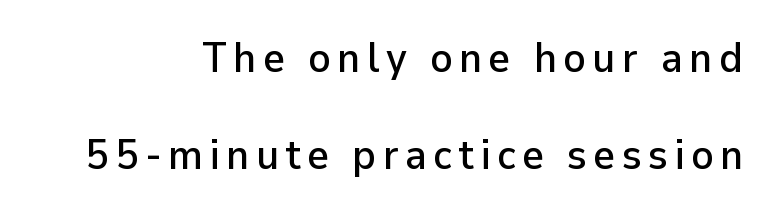
The image shows 42 px sans-serif type, upright; set right-aligned, loose line spacing (2.31x), not underlined; low stroke contrast and a medium x-height.
